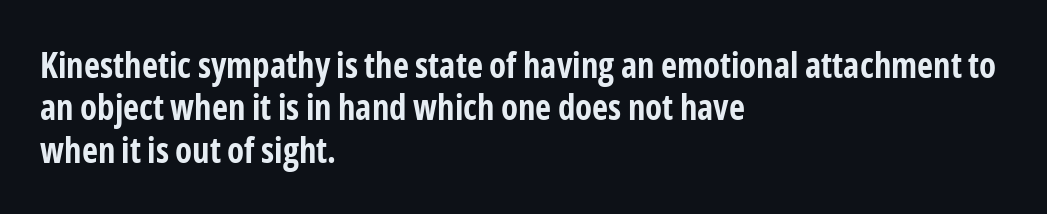
{"serif": "no", "italic": "no", "bold": "yes", "weight": "bold", "width": "condensed", "stroke_contrast": "low", "x_height": "medium", "monospaced": "no", "underline": "no", "align": "left", "line_spacing_ratio": 1.21, "letter_spacing": "normal", "letter_spacing_em": 0.0, "glyph_px": 35}
